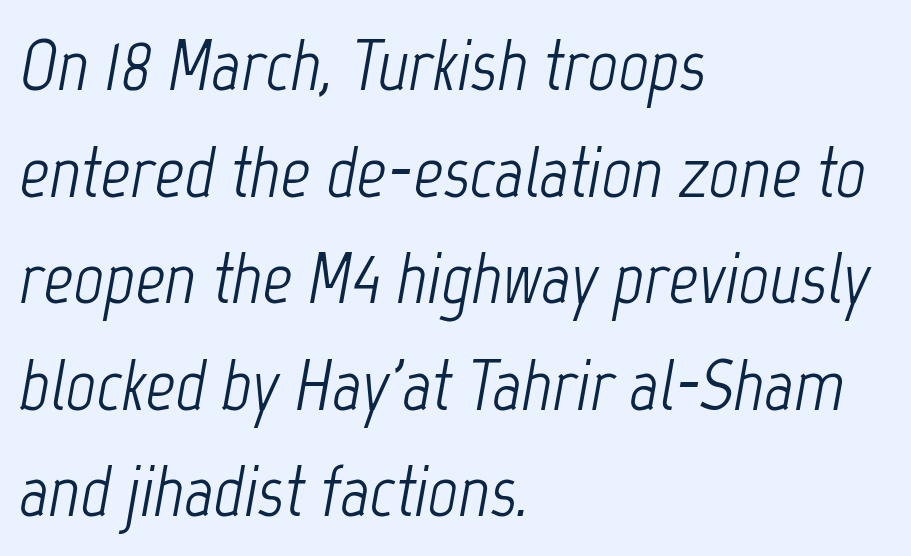
The image shows 73 px light, condensed type, italic (leaning right); set left-aligned, normal line spacing (1.46x), normal letter spacing, not underlined; low stroke contrast and a medium x-height.
